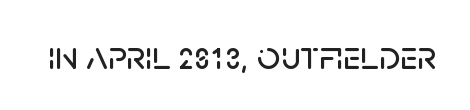
{"serif": "no", "italic": "no", "width": "normal", "stroke_contrast": "low", "x_height": "large", "monospaced": "no", "underline": "no", "letter_spacing": "normal", "letter_spacing_em": 0.0, "glyph_px": 41}
